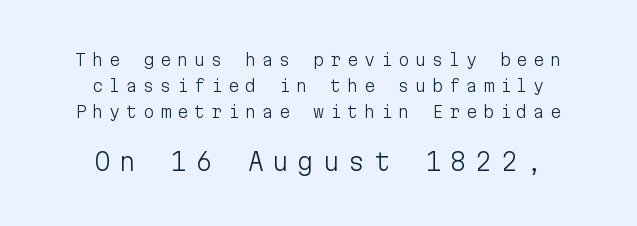
Caption: multi-line text, centered on the measure. The horizontal fit of the characters is loose and conspicuously gappy. Stems and bowls with no extra thickness — not bold. Posture: straight, roman, zero tilt. Two sizes are in play, and the larger belongs to the second block.
